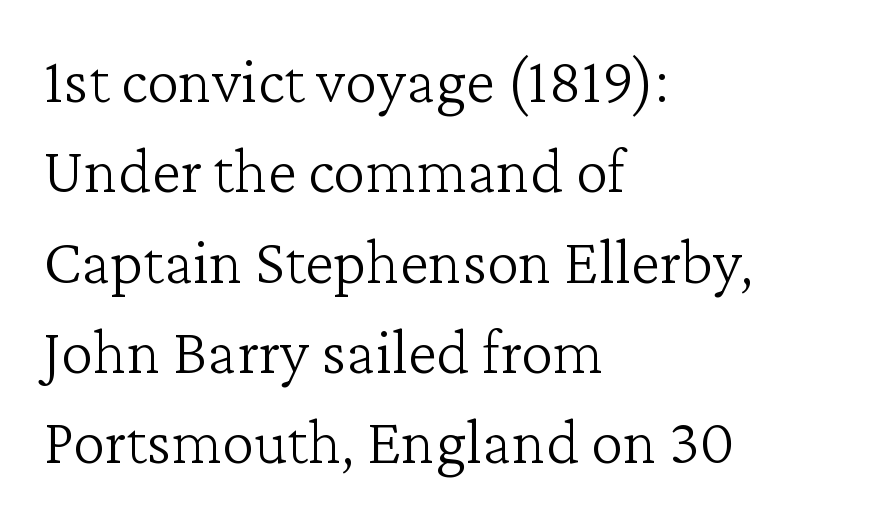
The image shows 65 px light serif type, upright; set left-aligned, normal line spacing (1.39x), normal letter spacing, not underlined; low stroke contrast and a medium x-height.
